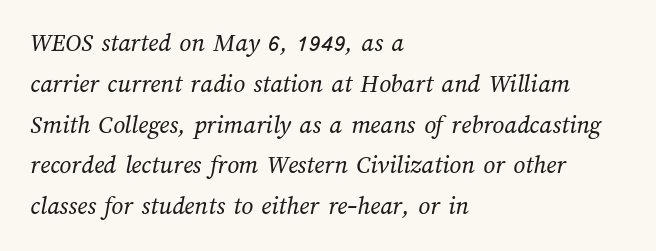
{"bold": "no", "underline": "no", "align": "left", "line_spacing": "normal", "line_spacing_ratio": 1.57, "letter_spacing": "normal", "letter_spacing_em": 0.0, "glyph_px": 26}
